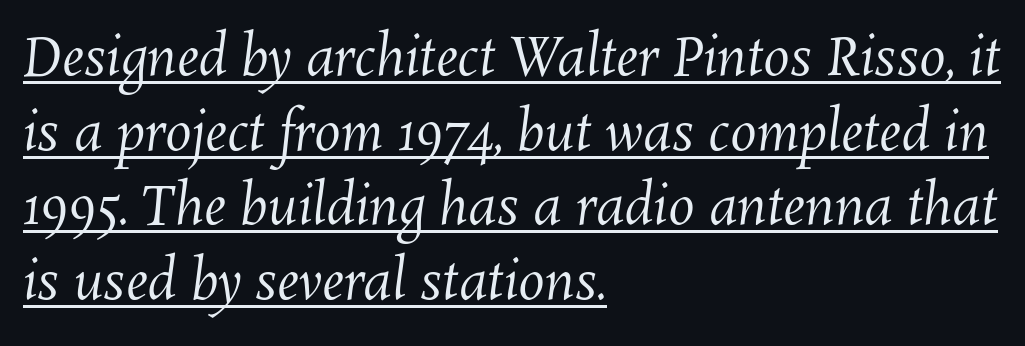
{"bold": "no", "weight": "regular", "width": "normal", "stroke_contrast": "medium", "x_height": "medium", "monospaced": "no", "underline": "yes", "align": "left", "line_spacing": "normal", "line_spacing_ratio": 1.41, "letter_spacing": "normal", "letter_spacing_em": 0.0, "glyph_px": 53}
